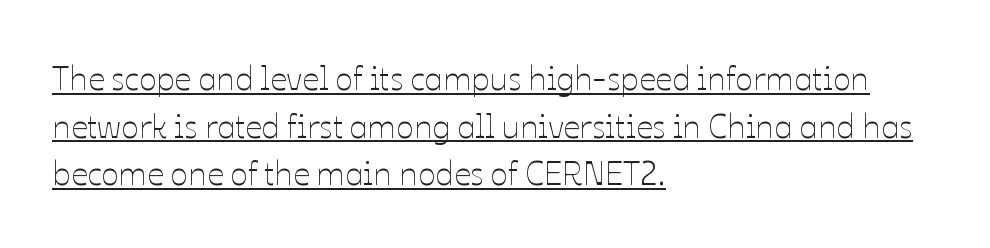
{"italic": "no", "bold": "no", "weight": "thin", "width": "normal", "stroke_contrast": "low", "x_height": "medium", "monospaced": "no", "underline": "yes", "align": "left", "line_spacing": "normal", "line_spacing_ratio": 1.44, "letter_spacing": "normal", "letter_spacing_em": 0.0, "glyph_px": 33}
